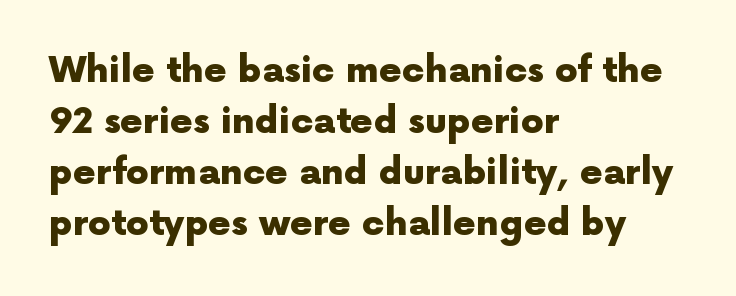
Q: Is the text bold? A: Yes.
Q: Is the text italic (slanted)? A: No, it is upright.
Q: Is the typeface a serif or a sans-serif typeface? A: Sans-serif.
Q: Is the text underlined? A: No.
Q: How is the paragraph aligned? A: Left-aligned.
Q: Is the spacing between letters normal or unusually wide? A: Normal.
Q: Is the spacing between lines tight, normal or loose? A: Normal.
Q: Width (condensed, normal, or wide)? A: Normal.
Q: x-height? A: Medium.
Q: Monospaced? A: No.
